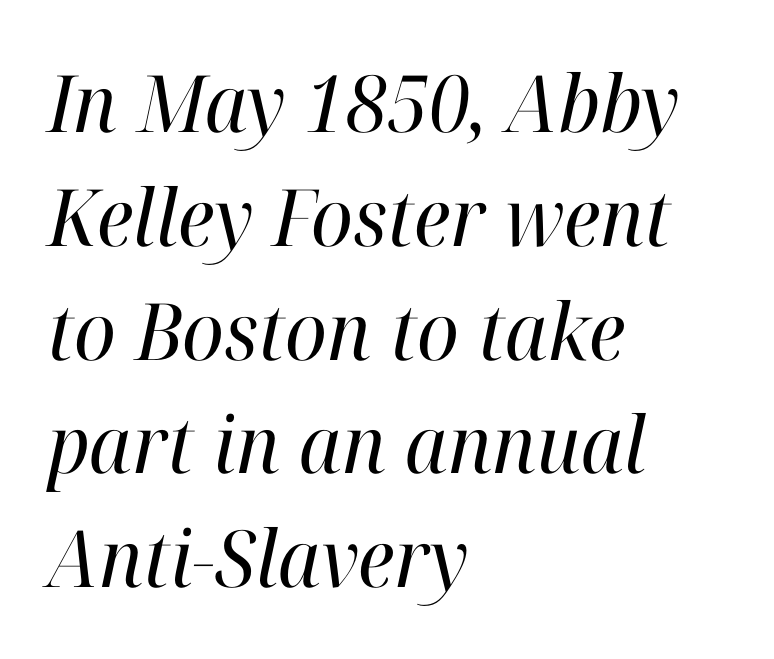
{"serif": "yes", "italic": "yes", "lean": "right", "slant_degrees": 12, "bold": "no", "weight": "regular", "width": "normal", "stroke_contrast": "high", "x_height": "medium", "monospaced": "no", "underline": "no", "align": "left", "line_spacing": "normal", "line_spacing_ratio": 1.44, "letter_spacing": "normal", "letter_spacing_em": 0.0, "glyph_px": 79}
